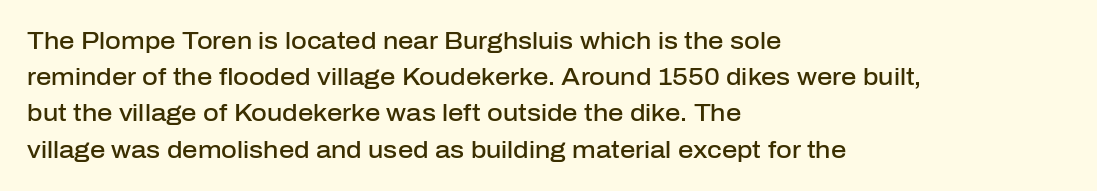
The image shows 24 px text type, upright; set left-aligned, normal line spacing (1.51x), normal letter spacing, not underlined.
